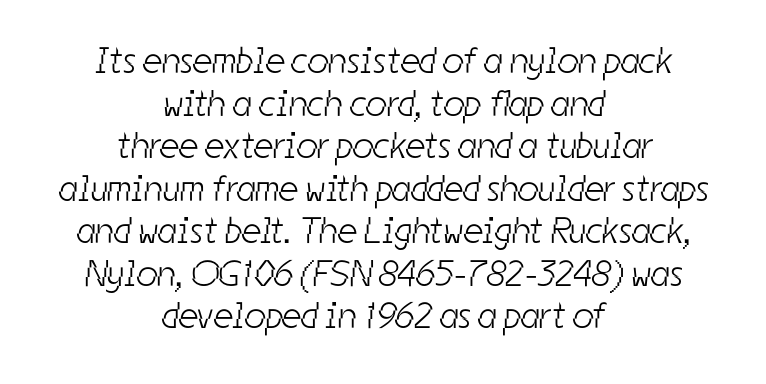
The image shows 37 px light, condensed sans-serif type; set centered, tight line spacing (1.15x), normal letter spacing, not underlined; low stroke contrast and a medium x-height.
